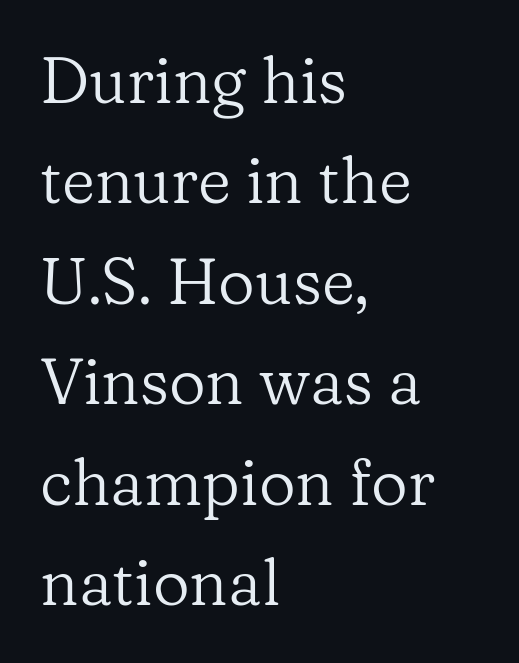
The image shows 64 px regular-weight serif type, upright; set left-aligned, normal line spacing (1.57x), normal letter spacing, not underlined; low stroke contrast and a medium x-height.
